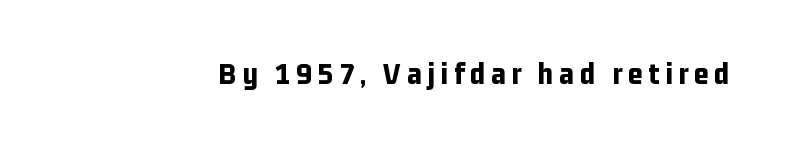
The image shows 32 px bold, condensed sans-serif type, upright; set not underlined; low stroke contrast and a medium x-height.
